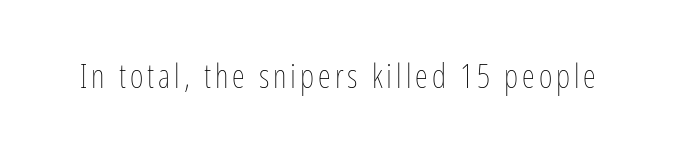
Q: Is the text bold? A: No.
Q: Is the text italic (slanted)? A: No, it is upright.
Q: Is the text underlined? A: No.
Q: Width (condensed, normal, or wide)? A: Condensed.
Q: Stroke contrast? A: Low.
Q: x-height? A: Medium.
Q: Monospaced? A: No.
